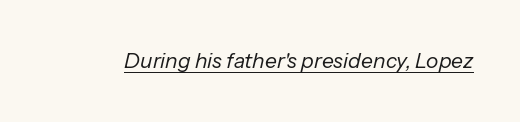
Stems here are at most as thick as an everyday book face. Does a line run under the words? Yes, clearly. These lines were composed using italics. Default kerning and tracking; the words read as compact shapes.
